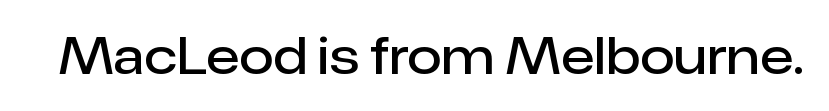
The image shows 50 px semibold sans-serif type, upright; set normal letter spacing, not underlined; low stroke contrast and a medium x-height.
